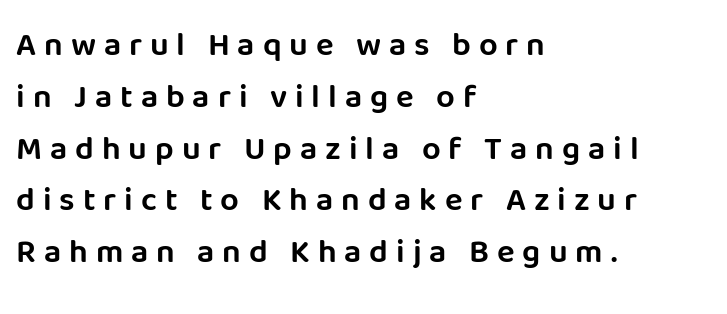
Q: Is the text italic (slanted)? A: No, it is upright.
Q: Is the typeface a serif or a sans-serif typeface? A: Sans-serif.
Q: Is the text underlined? A: No.
Q: How is the paragraph aligned? A: Left-aligned.
Q: Is the spacing between letters normal or unusually wide? A: Unusually wide.
Q: Is the spacing between lines tight, normal or loose? A: Normal.
Q: Width (condensed, normal, or wide)? A: Normal.
Q: Stroke contrast? A: Low.
Q: x-height? A: Large.
Q: Monospaced? A: No.
